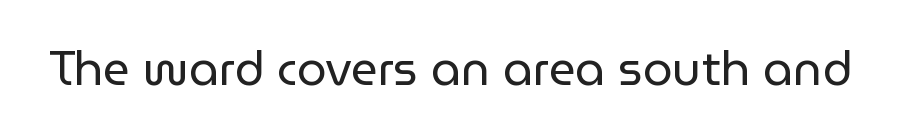
Check under the words: just untouched page. Compared with typical body copy, the letter spacing here is the same. A typesetter would call this proportional, since set widths differ per character. Vertical stems look standard width or narrower in stroke.
